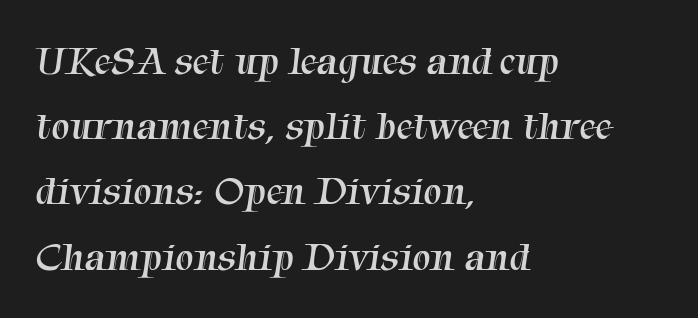
Nobody touched the tracking dial on this one. A clean baseline with only descenders dipping below it. Think of a printed novel: that variable character pitch is what you see here. Compared with a typical body face, this is equally light or lighter still.
